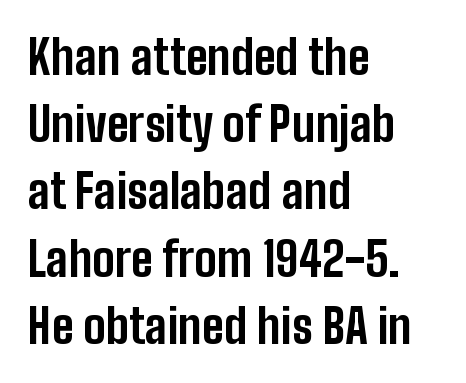
Q: Is the text bold? A: Yes.
Q: Is the text italic (slanted)? A: No, it is upright.
Q: Is the typeface a serif or a sans-serif typeface? A: Sans-serif.
Q: Is the text underlined? A: No.
Q: How is the paragraph aligned? A: Left-aligned.
Q: Is the spacing between letters normal or unusually wide? A: Normal.
Q: Is the spacing between lines tight, normal or loose? A: Normal.
Q: Width (condensed, normal, or wide)? A: Condensed.
Q: Stroke contrast? A: Low.
Q: x-height? A: Medium.
Q: Monospaced? A: No.
